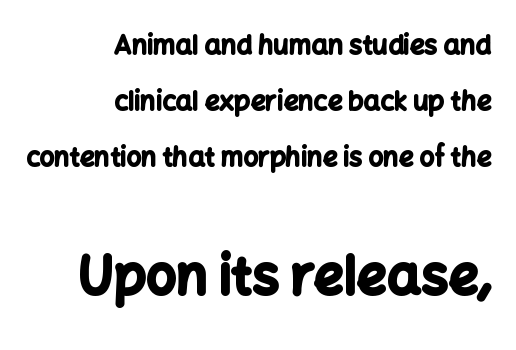
The image shows 53 px bold sans-serif type, upright; set right-aligned, loose line spacing (2.15x), normal letter spacing, not underlined; the second (bottom) block is 2.04x larger; low stroke contrast and a medium x-height.
